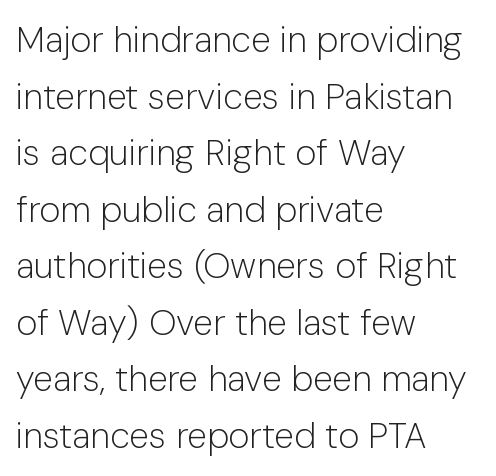
Q: Is the text bold? A: No.
Q: Is the text italic (slanted)? A: No, it is upright.
Q: Is the typeface a serif or a sans-serif typeface? A: Sans-serif.
Q: Is the text underlined? A: No.
Q: How is the paragraph aligned? A: Left-aligned.
Q: Is the spacing between letters normal or unusually wide? A: Normal.
Q: Is the spacing between lines tight, normal or loose? A: Normal.
Q: Width (condensed, normal, or wide)? A: Normal.
Q: Stroke contrast? A: Low.
Q: x-height? A: Medium.
Q: Monospaced? A: No.
